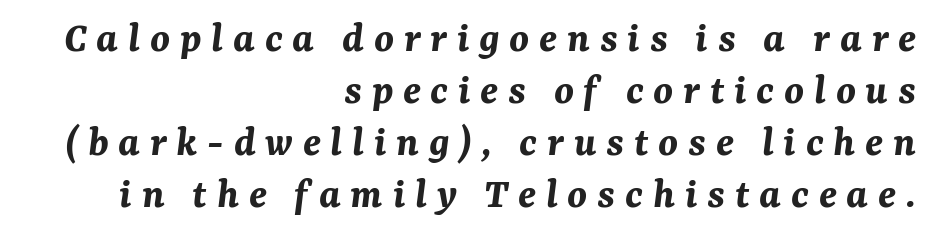
Q: Is the text bold? A: Yes.
Q: Is the text italic (slanted)? A: Yes, it leans right by about 7 degrees.
Q: Is the text underlined? A: No.
Q: How is the paragraph aligned? A: Right-aligned.
Q: Is the spacing between letters normal or unusually wide? A: Unusually wide.
Q: Width (condensed, normal, or wide)? A: Normal.
Q: Stroke contrast? A: Medium.
Q: x-height? A: Medium.
Q: Monospaced? A: No.
